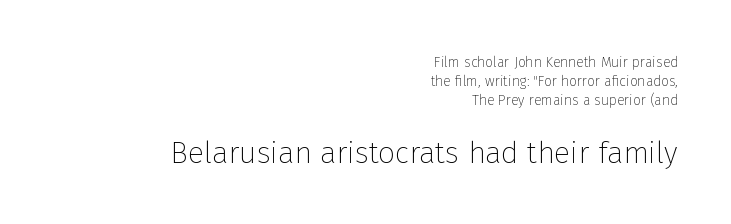
{"serif": "no", "italic": "no", "bold": "no", "weight": "thin", "width": "normal", "stroke_contrast": "low", "x_height": "medium", "monospaced": "no", "underline": "no", "align": "right", "line_spacing": "normal", "line_spacing_ratio": 1.35, "letter_spacing": "normal", "letter_spacing_em": 0.0, "larger_block": "second", "size_ratio": 2.14, "glyph_px": 30}
